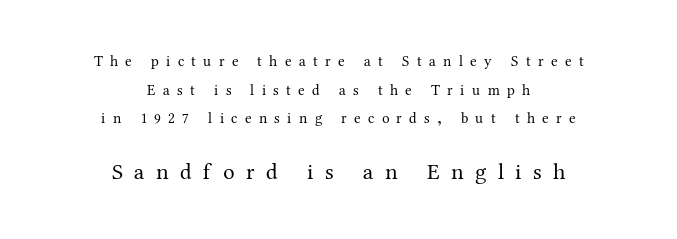
Nope, not italic — everything's standing straight. These lines are centered, leaving both edges ragged. Decoration check: the copy has no underline. Letters have the restrained weight of plain body copy at most. The line texture is sparse and dotted thanks to wide tracking.
